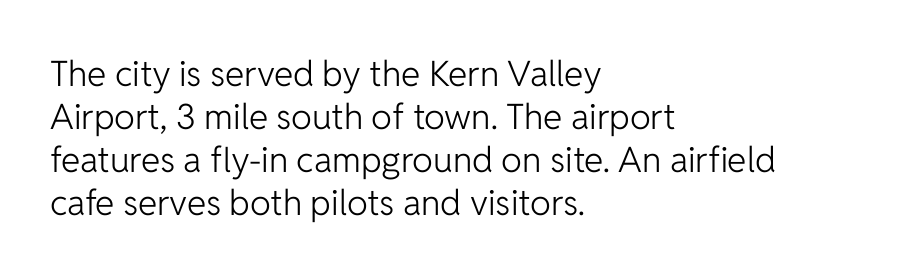
The image shows 35 px light sans-serif type, upright; set left-aligned, line spacing 1.23x, normal letter spacing, not underlined; low stroke contrast and a medium x-height.
